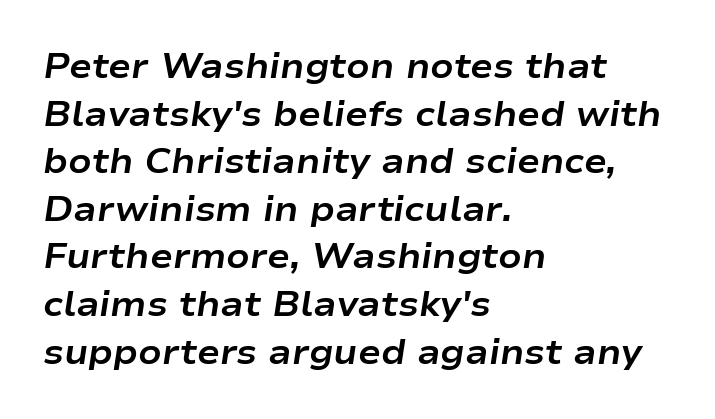
Q: Is the text bold? A: Yes.
Q: Is the text italic (slanted)? A: Yes, it leans right by about 9 degrees.
Q: Is the text underlined? A: No.
Q: How is the paragraph aligned? A: Left-aligned.
Q: Is the spacing between letters normal or unusually wide? A: Normal.
Q: Is the spacing between lines tight, normal or loose? A: Normal.
Q: Width (condensed, normal, or wide)? A: Wide.
Q: Stroke contrast? A: Low.
Q: x-height? A: Medium.
Q: Monospaced? A: No.
